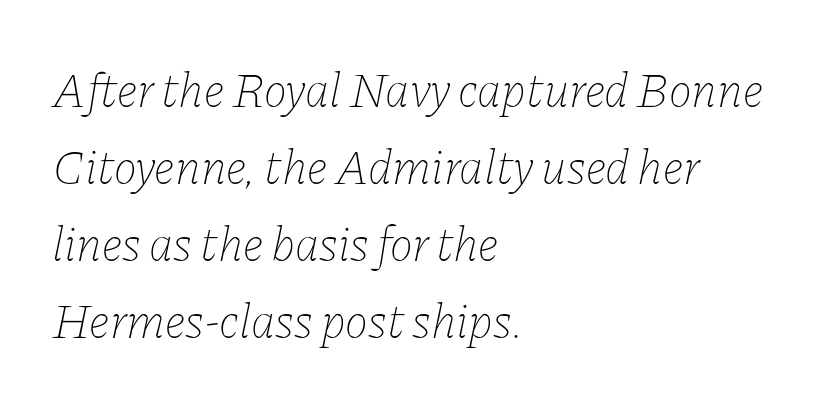
{"italic": "yes", "lean": "right", "slant_degrees": 11, "bold": "no", "weight": "thin", "width": "normal", "stroke_contrast": "low", "x_height": "medium", "monospaced": "no", "underline": "no", "align": "left", "line_spacing": "normal", "line_spacing_ratio": 1.57, "letter_spacing": "normal", "letter_spacing_em": 0.0, "glyph_px": 49}
